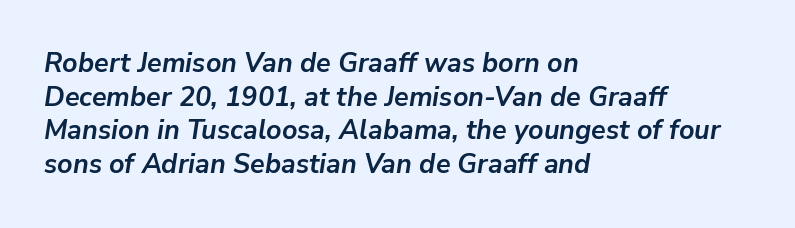
The type is set solid horizontally, with unmodified tracking. Leading: standard. Weight: bold. A typesetter would mark this as italic. The lines are quadded left.
